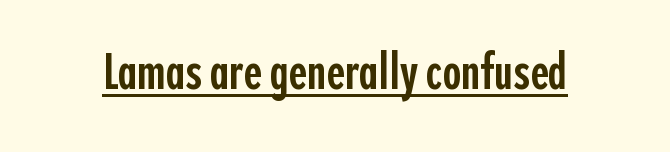
The image shows 50 px semibold, condensed sans-serif type, upright; set normal letter spacing, underlined; a medium x-height.
